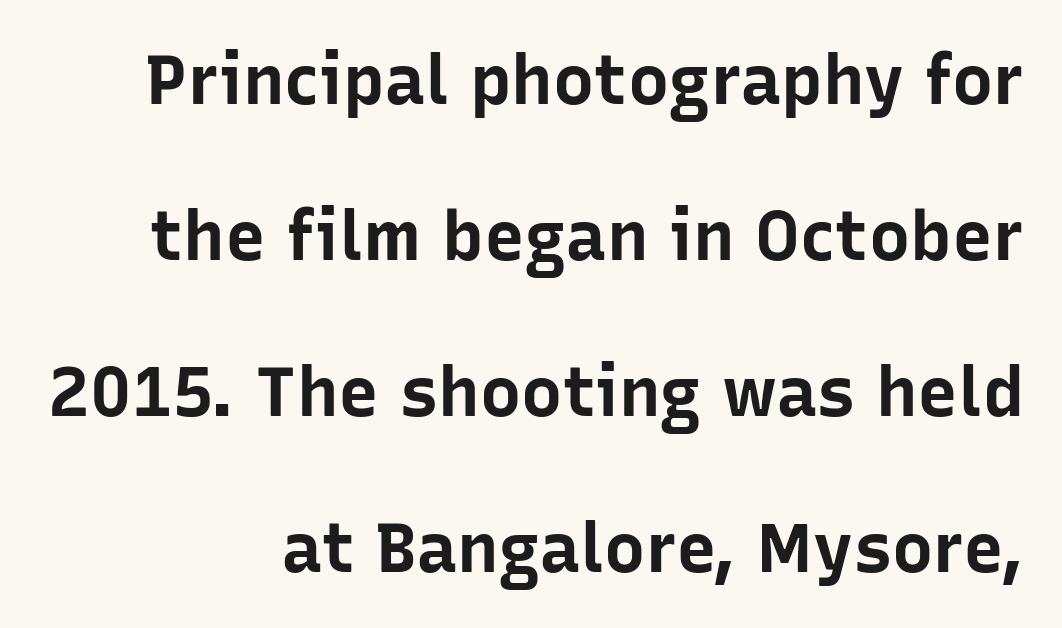
{"serif": "no", "italic": "no", "bold": "yes", "weight": "bold", "width": "normal", "stroke_contrast": "low", "x_height": "medium", "monospaced": "no", "underline": "no", "align": "right", "line_spacing": "loose", "line_spacing_ratio": 2.26, "letter_spacing": "normal", "letter_spacing_em": 0.0, "glyph_px": 69}
